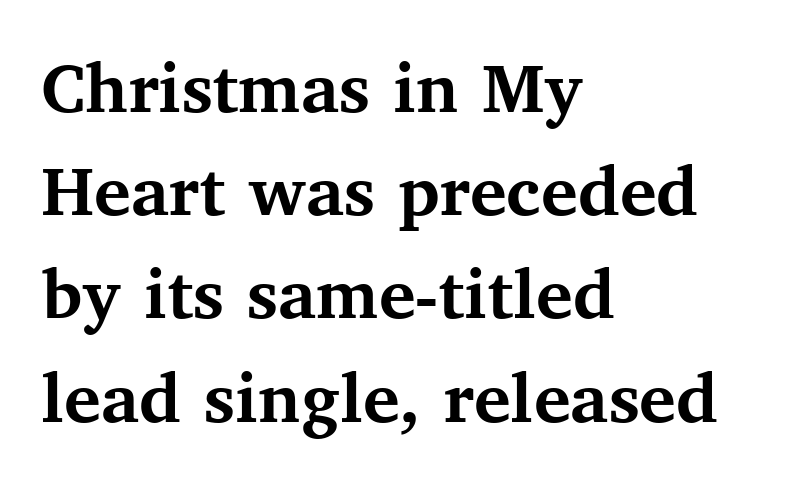
{"serif": "yes", "italic": "no", "bold": "yes", "weight": "semibold", "width": "normal", "stroke_contrast": "medium", "x_height": "medium", "monospaced": "no", "underline": "no", "align": "left", "line_spacing": "normal", "line_spacing_ratio": 1.34, "letter_spacing": "normal", "letter_spacing_em": 0.0, "glyph_px": 77}
